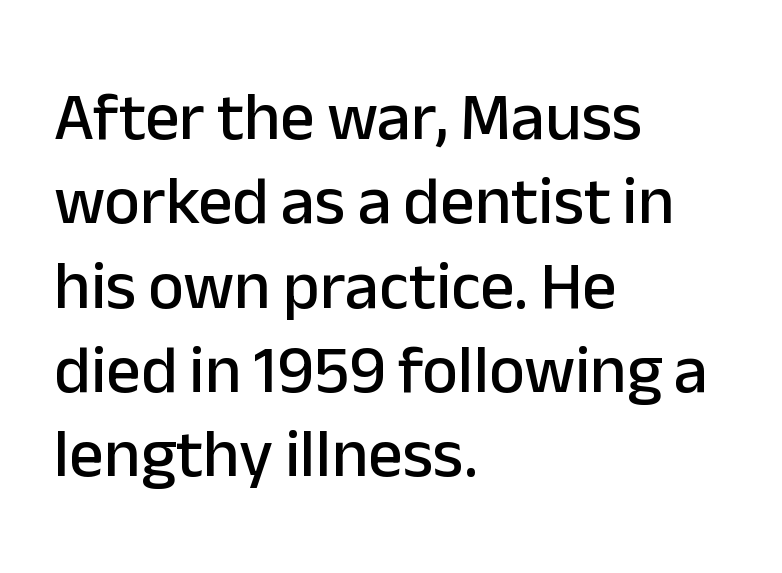
Q: Is the text italic (slanted)? A: No, it is upright.
Q: Is the typeface a serif or a sans-serif typeface? A: Sans-serif.
Q: Is the text underlined? A: No.
Q: How is the paragraph aligned? A: Left-aligned.
Q: Is the spacing between letters normal or unusually wide? A: Normal.
Q: Width (condensed, normal, or wide)? A: Normal.
Q: Stroke contrast? A: Low.
Q: x-height? A: Medium.
Q: Monospaced? A: No.
